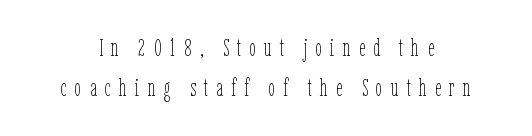
Q: Is the text bold? A: No.
Q: Is the text italic (slanted)? A: No, it is upright.
Q: Is the text underlined? A: No.
Q: How is the paragraph aligned? A: Centered.
Q: Is the spacing between letters normal or unusually wide? A: Unusually wide.
Q: Is the spacing between lines tight, normal or loose? A: Normal.
